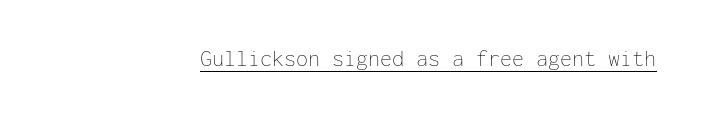
{"italic": "no", "bold": "no", "underline": "yes", "align": "right", "letter_spacing": "normal", "letter_spacing_em": 0.0, "glyph_px": 24}
